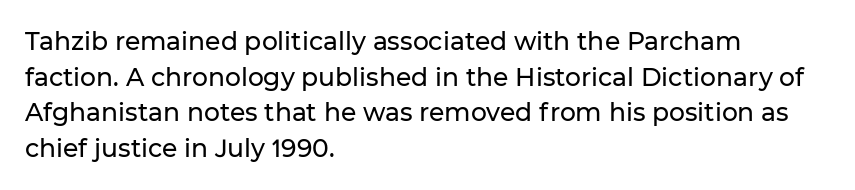
Q: Is the text italic (slanted)? A: No, it is upright.
Q: Is the text underlined? A: No.
Q: How is the paragraph aligned? A: Left-aligned.
Q: Is the spacing between letters normal or unusually wide? A: Normal.
Q: Is the spacing between lines tight, normal or loose? A: Normal.
